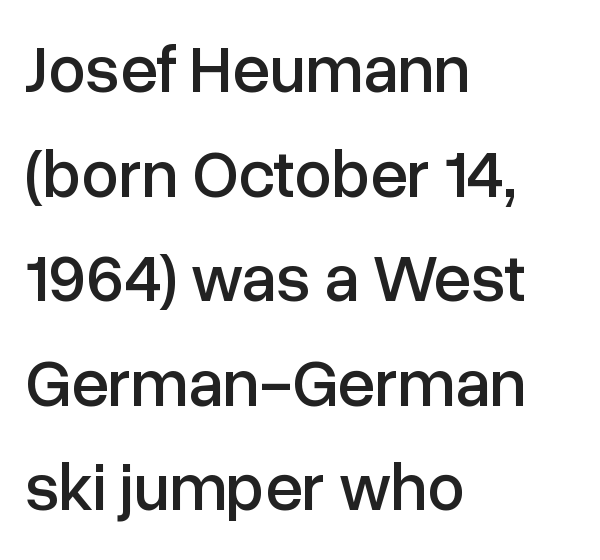
Compared with typical body copy, the letter spacing here is the same. Posture: straight, roman, zero tilt. The block of text has a typical density, with ordinary space between rows. Rule under the text: the space is simply empty. Does the type have serifs? No, each stem ends abruptly. Left-aligned paragraph, ragged on the right.
